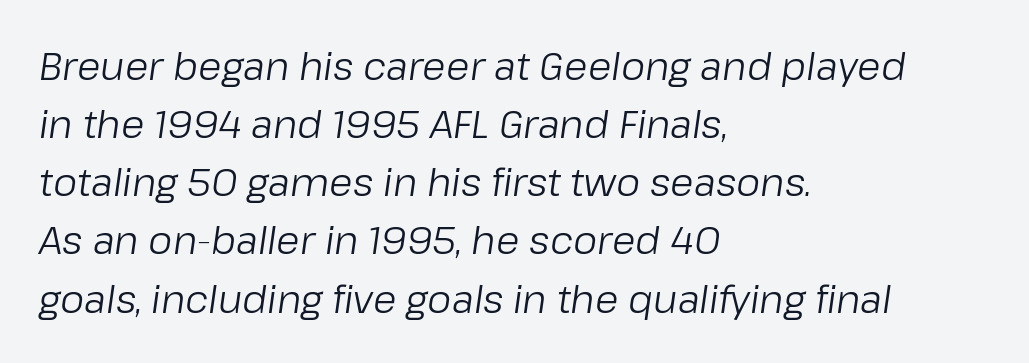
{"italic": "yes", "lean": "right", "slant_degrees": 8, "bold": "no", "weight": "regular", "width": "normal", "stroke_contrast": "low", "x_height": "medium", "monospaced": "no", "underline": "no", "align": "left", "line_spacing": "normal", "line_spacing_ratio": 1.53, "letter_spacing": "normal", "letter_spacing_em": 0.0, "glyph_px": 38}
